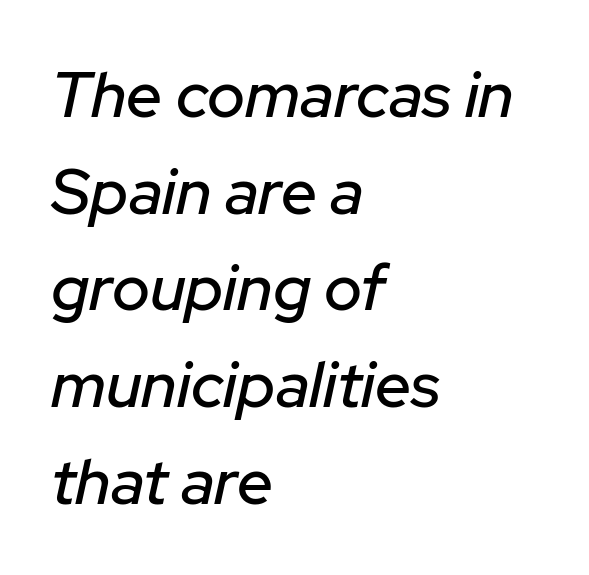
Every row of glyphs begins at an identical x-position on the left. Here the designer chose a conventional face with non-uniform glyph widths. Notice how the stems are inclined rather than vertical — that's the hallmark of italics. Interline gaps are of average width in this sample. Each word holds together tightly as a unit, with standard inter-letter gaps. Bare-footed words on every line.
